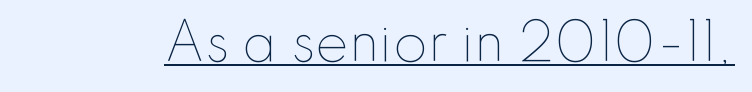
The image shows 50 px thin type, upright; set normal letter spacing, underlined; low stroke contrast and a small x-height.
